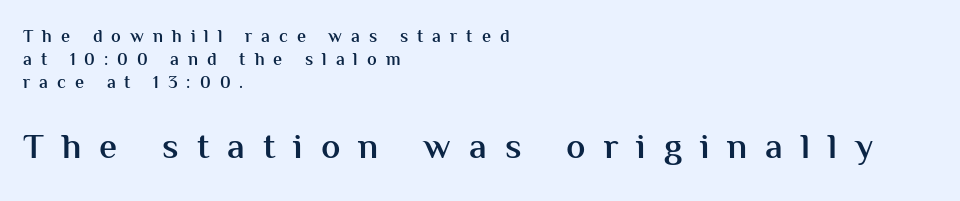
Q: Is the text bold? A: Semi-bold.
Q: Is the text italic (slanted)? A: No, it is upright.
Q: Is the typeface a serif or a sans-serif typeface? A: Sans-serif.
Q: Is the text underlined? A: No.
Q: How is the paragraph aligned? A: Left-aligned.
Q: Is the spacing between letters normal or unusually wide? A: Unusually wide.
Q: Is the spacing between lines tight, normal or loose? A: Normal.
Q: Which block of text is set in a larger size, the first (top) or the second (bottom)? A: The second (bottom) one.
Q: Width (condensed, normal, or wide)? A: Normal.
Q: Stroke contrast? A: Medium.
Q: x-height? A: Medium.
Q: Monospaced? A: No.
